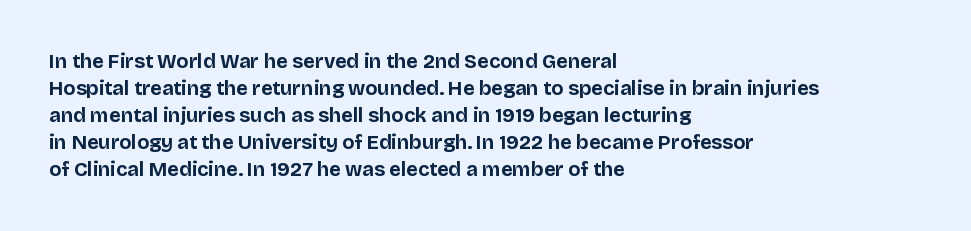
The image shows 20 px bold type, upright; set left-aligned, normal line spacing (1.35x), normal letter spacing, not underlined.
